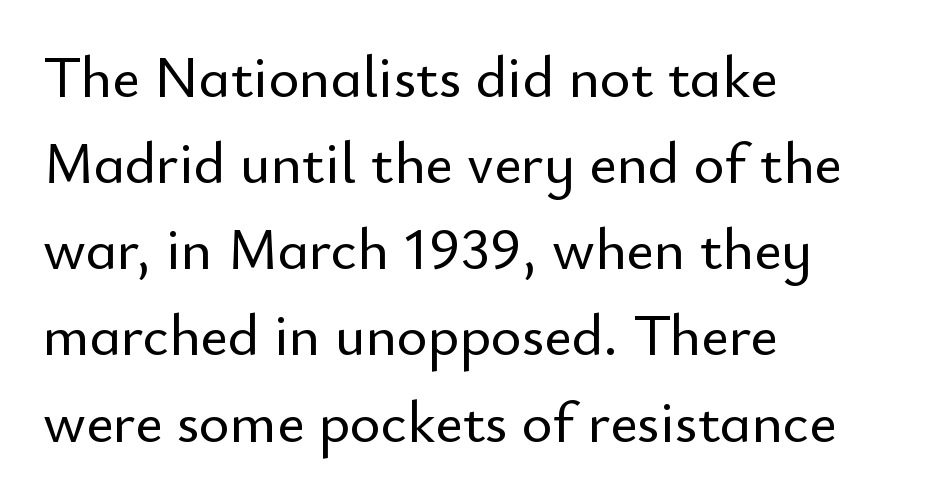
Q: Is the text italic (slanted)? A: No, it is upright.
Q: Is the typeface a serif or a sans-serif typeface? A: Sans-serif.
Q: Is the text underlined? A: No.
Q: How is the paragraph aligned? A: Left-aligned.
Q: Is the spacing between letters normal or unusually wide? A: Normal.
Q: Is the spacing between lines tight, normal or loose? A: Normal.
Q: Width (condensed, normal, or wide)? A: Normal.
Q: Stroke contrast? A: Low.
Q: x-height? A: Small.
Q: Monospaced? A: No.
